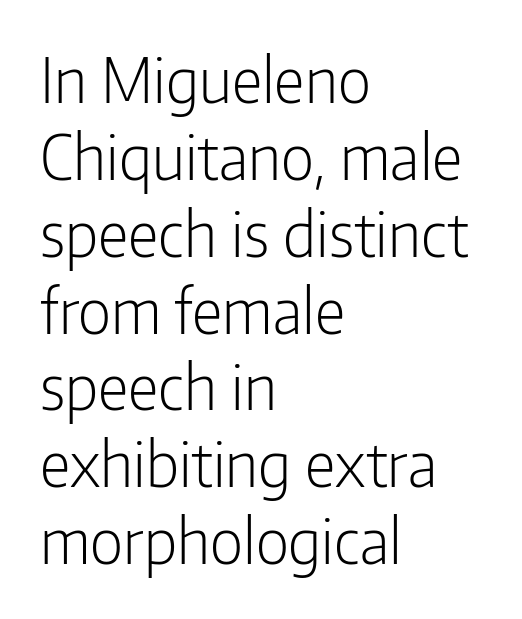
Q: Is the text bold? A: No.
Q: Is the text italic (slanted)? A: No, it is upright.
Q: Is the typeface a serif or a sans-serif typeface? A: Sans-serif.
Q: Is the text underlined? A: No.
Q: How is the paragraph aligned? A: Left-aligned.
Q: Is the spacing between letters normal or unusually wide? A: Normal.
Q: Is the spacing between lines tight, normal or loose? A: Normal.
Q: Width (condensed, normal, or wide)? A: Condensed.
Q: Stroke contrast? A: Low.
Q: x-height? A: Medium.
Q: Monospaced? A: No.
